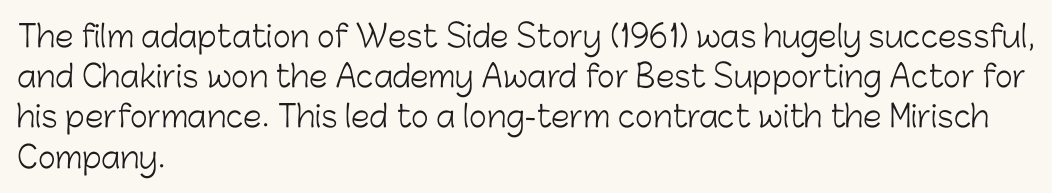
Q: Is the text bold? A: No.
Q: Is the text italic (slanted)? A: No, it is upright.
Q: Is the typeface a serif or a sans-serif typeface? A: Sans-serif.
Q: Is the text underlined? A: No.
Q: How is the paragraph aligned? A: Left-aligned.
Q: Is the spacing between letters normal or unusually wide? A: Normal.
Q: Is the spacing between lines tight, normal or loose? A: Normal.
Q: Width (condensed, normal, or wide)? A: Normal.
Q: Stroke contrast? A: Low.
Q: x-height? A: Medium.
Q: Monospaced? A: No.
